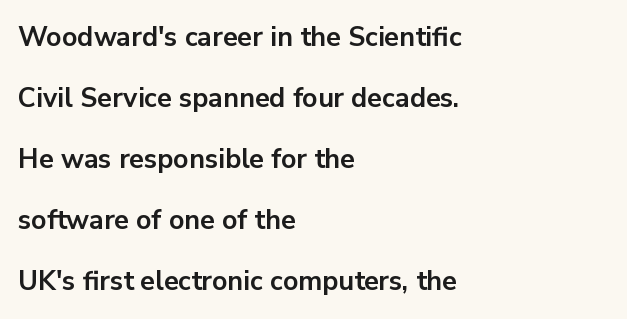
The image shows 27 px bold type, upright; set left-aligned, loose line spacing (2.26x), normal letter spacing, not underlined.
